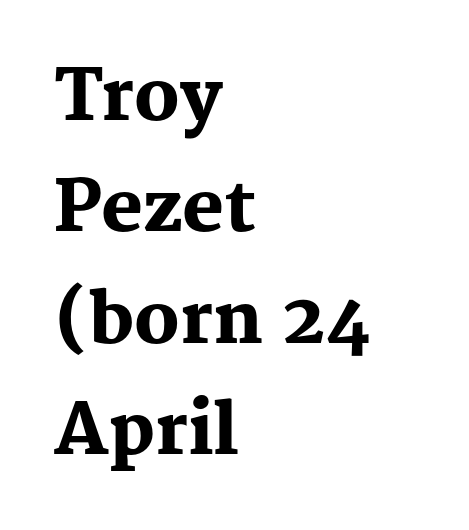
Q: Is the text bold? A: Yes.
Q: Is the text italic (slanted)? A: No, it is upright.
Q: Is the typeface a serif or a sans-serif typeface? A: Serif.
Q: Is the text underlined? A: No.
Q: How is the paragraph aligned? A: Left-aligned.
Q: Is the spacing between letters normal or unusually wide? A: Normal.
Q: Is the spacing between lines tight, normal or loose? A: Normal.
Q: Width (condensed, normal, or wide)? A: Normal.
Q: Stroke contrast? A: Medium.
Q: x-height? A: Medium.
Q: Monospaced? A: No.
